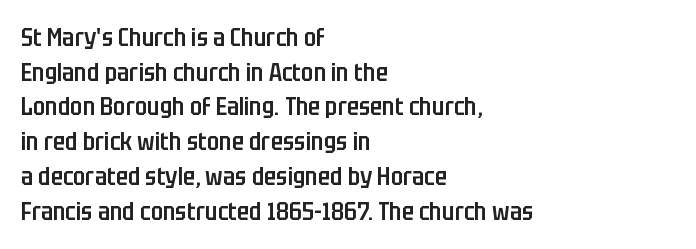
Quick note: underline off. The block of text has a typical density, with ordinary space between rows. Does the lettering tilt? It doesn't — this is upright. Characters follow at the spacing the type designer built in.
